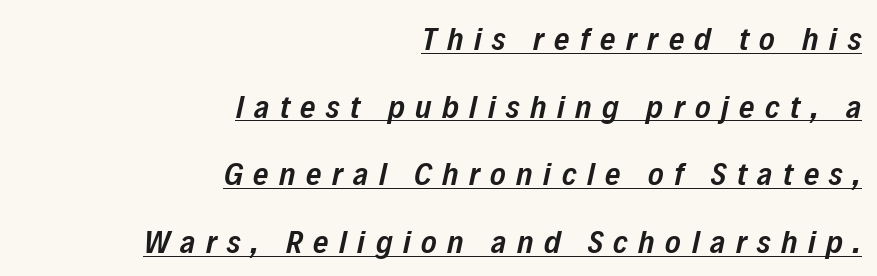
Q: Is the text bold? A: Semi-bold.
Q: Is the text italic (slanted)? A: Yes, it leans right by about 12 degrees.
Q: Is the text underlined? A: Yes.
Q: How is the paragraph aligned? A: Right-aligned.
Q: Is the spacing between letters normal or unusually wide? A: Unusually wide.
Q: Is the spacing between lines tight, normal or loose? A: Loose.
Q: Width (condensed, normal, or wide)? A: Condensed.
Q: Stroke contrast? A: Low.
Q: x-height? A: Medium.
Q: Monospaced? A: No.
